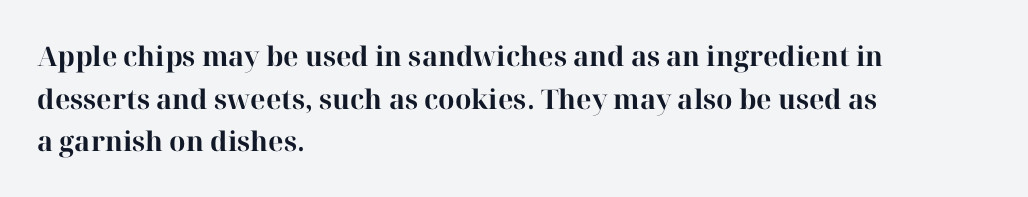
Q: Is the text bold? A: Yes.
Q: Is the text italic (slanted)? A: No, it is upright.
Q: Is the text underlined? A: No.
Q: How is the paragraph aligned? A: Left-aligned.
Q: Is the spacing between letters normal or unusually wide? A: Normal.
Q: Is the spacing between lines tight, normal or loose? A: Normal.
